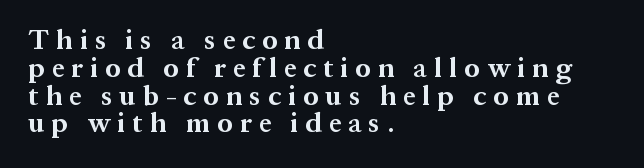
The image shows 27 px bold type, upright; set left-aligned, tight line spacing (1.03x), unusually wide letter spacing (+0.27 em), not underlined.
